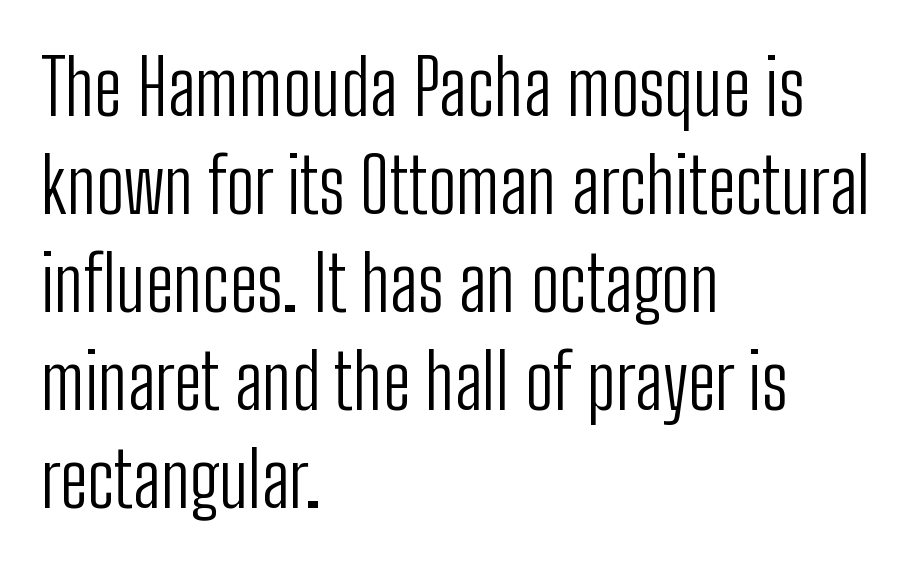
{"serif": "no", "italic": "no", "bold": "no", "weight": "light", "width": "condensed", "stroke_contrast": "low", "x_height": "medium", "monospaced": "no", "underline": "no", "align": "left", "line_spacing": "normal", "line_spacing_ratio": 1.29, "letter_spacing": "normal", "letter_spacing_em": 0.0, "glyph_px": 76}
